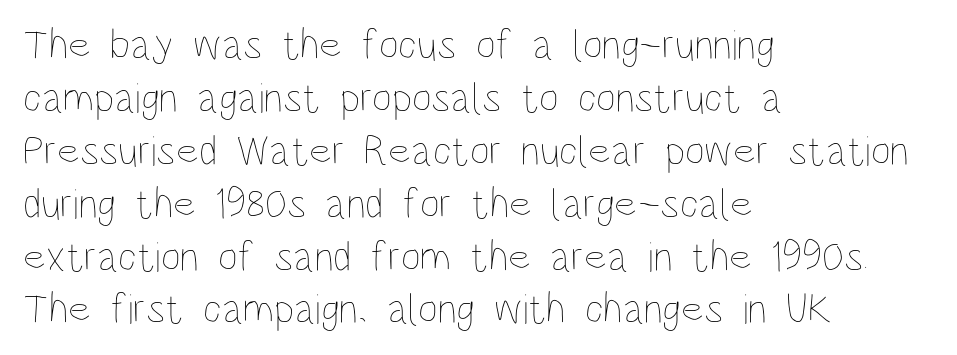
Q: Is the text bold? A: No.
Q: Is the text italic (slanted)? A: No, it is upright.
Q: Is the text underlined? A: No.
Q: How is the paragraph aligned? A: Left-aligned.
Q: Is the spacing between letters normal or unusually wide? A: Normal.
Q: Width (condensed, normal, or wide)? A: Condensed.
Q: Stroke contrast? A: Low.
Q: x-height? A: Large.
Q: Monospaced? A: No.
